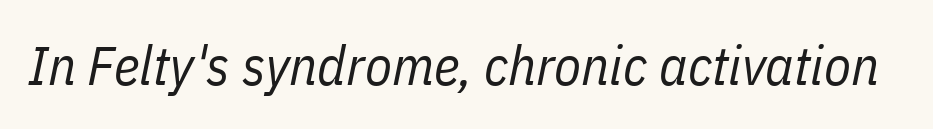
The image shows 55 px regular-weight, condensed type, italic (leaning right); set normal letter spacing, not underlined; low stroke contrast and a medium x-height.
